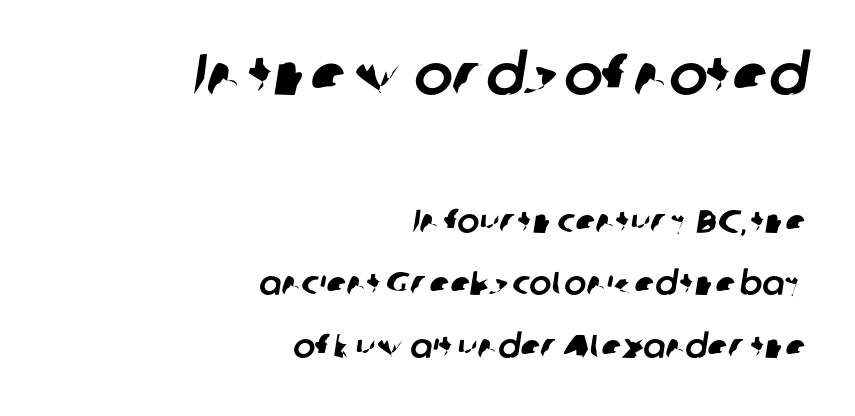
Q: Is the typeface a serif or a sans-serif typeface? A: Sans-serif.
Q: Is the text underlined? A: No.
Q: How is the paragraph aligned? A: Right-aligned.
Q: Is the spacing between letters normal or unusually wide? A: Normal.
Q: Is the spacing between lines tight, normal or loose? A: Loose.
Q: Which block of text is set in a larger size, the first (top) or the second (bottom)? A: The first (top) one.
Q: Width (condensed, normal, or wide)? A: Normal.
Q: Stroke contrast? A: Low.
Q: x-height? A: Medium.
Q: Monospaced? A: No.
